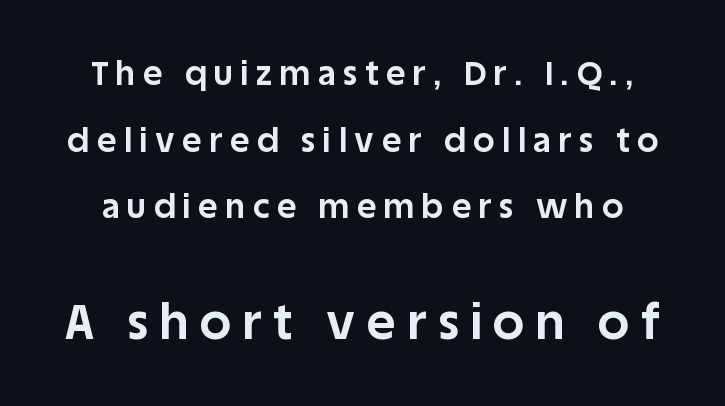
Spacing verdict: proportional, widths tailored to each character. Unmarked baselines from the first word to the last. Italic? Not at all — the glyphs are vertical. The emphasis by scale lands on block number two, below. Loosely led — the rows are spread out.
